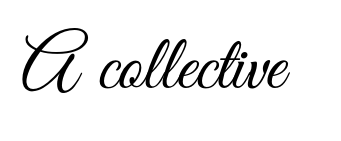
{"serif": "no", "bold": "no", "weight": "light", "width": "condensed", "stroke_contrast": "medium", "x_height": "small", "monospaced": "no", "underline": "no", "letter_spacing": "normal", "letter_spacing_em": 0.0, "glyph_px": 78}
